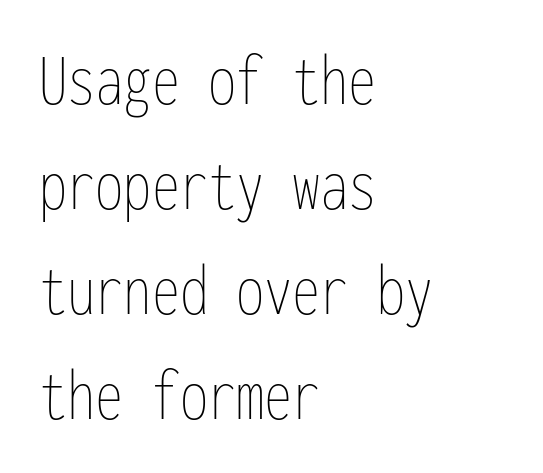
{"italic": "no", "bold": "no", "weight": "thin", "width": "condensed", "stroke_contrast": "low", "x_height": "medium", "monospaced": "yes", "underline": "no", "align": "left", "line_spacing": "normal", "line_spacing_ratio": 1.4, "letter_spacing": "normal", "letter_spacing_em": 0.0, "glyph_px": 75}
